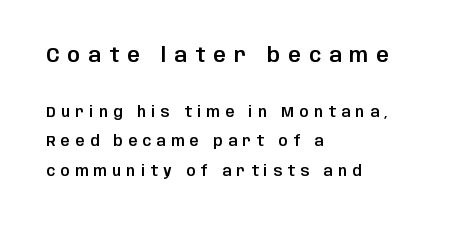
The image shows 20 px text type, upright; set left-aligned, loose line spacing (2.13x), unusually wide letter spacing (+0.4 em), not underlined; the first (top) block is 1.43x larger.
